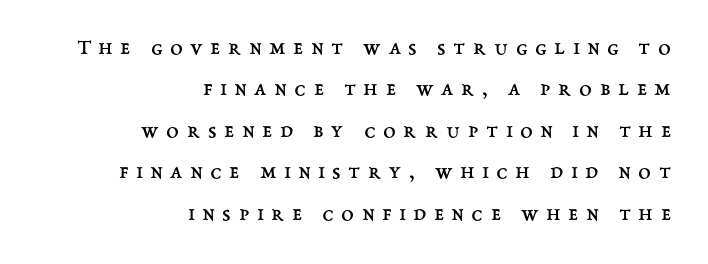
Every stem runs plumb, perpendicular to the baseline. Where is the straight margin? On the right. No extra ink here — the face is not bold. Loose tracking; the words dissolve into strings of separated letters. Words float on clear page, feet unadorned.
